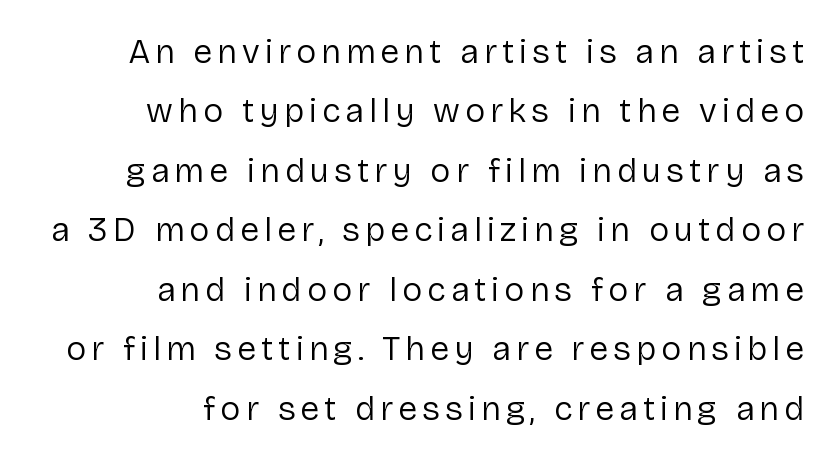
Rendered with straight, roman letterforms. The paragraph has a hard right edge and a soft left edge. The letters advance in unequal steps, a hallmark of proportional type. Grotesque or geometric, the face here clearly has no serifs. Bare-footed words on every line. Bold? No — there's no thickening of the strokes.
